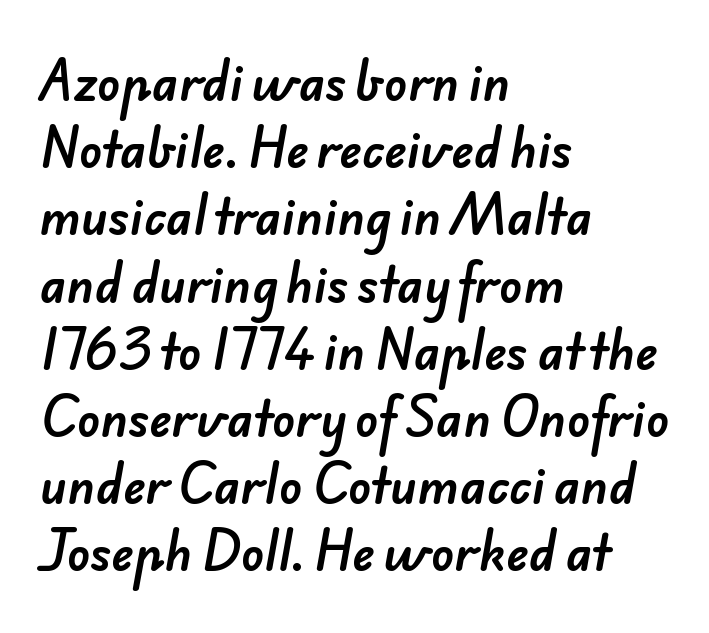
Looks like regular typesetting: each glyph gets only the width it needs. What's the leading like? Ordinary, nothing unusual. Check the space under the baseline: it is left empty. To sum up the face: it is a sans, with no serifs. Line beginnings align vertically; line endings do not.
